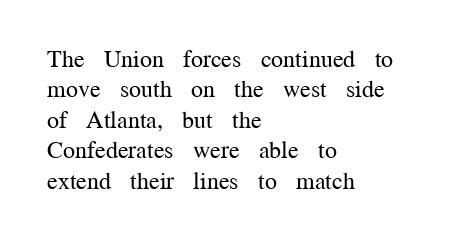
The image shows 24 px text type, upright; set left-aligned, normal line spacing (1.27x), normal letter spacing, not underlined.
